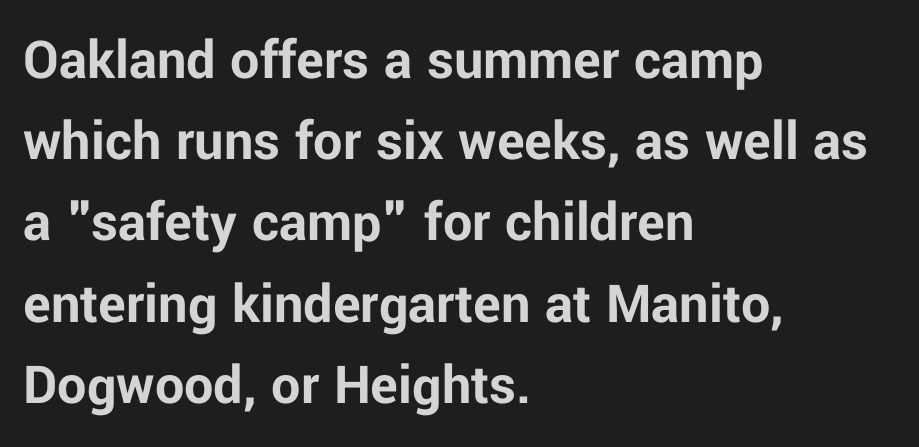
A classic flush-left, rag-right setting is used for this passage. This rendering employs a face without finishing strokes, i.e., a sans-serif. Just letters on the line, the space beneath them empty. Here the designer chose a conventional face with non-uniform glyph widths. Designer's note — italics off, roman on.
